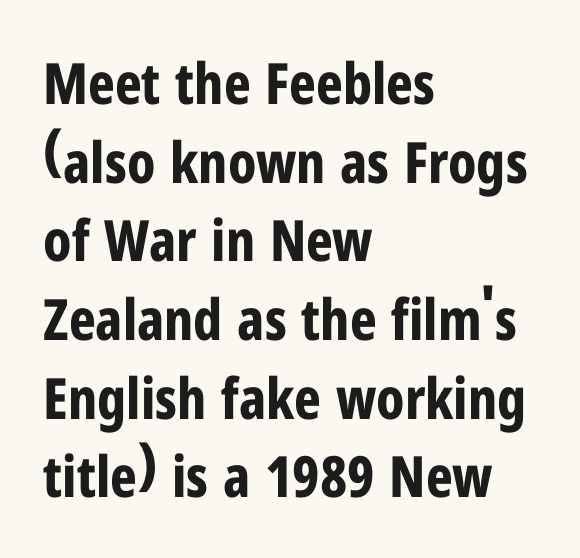
This rendering uses left alignment, leaving the right contour irregular. The space beneath each line is pristine and unruled. Looks like regular typesetting: each glyph gets only the width it needs. No extra tracking has been applied to these lines. A normal amount of white space separates one row of letters from the next.
